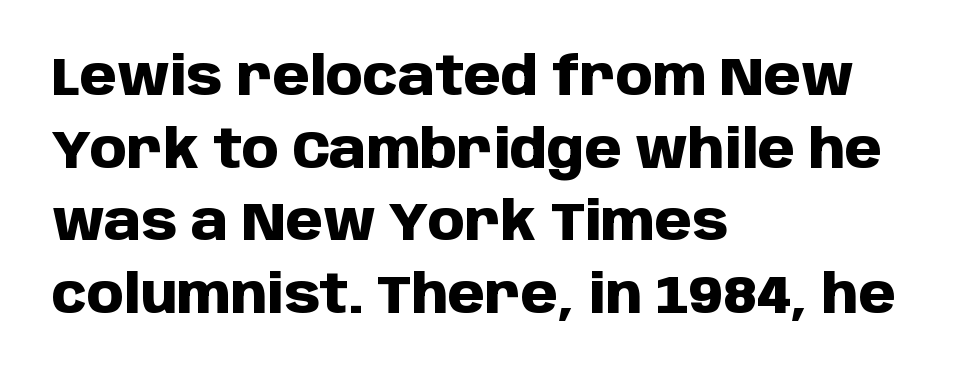
Q: Is the text bold? A: Yes.
Q: Is the text italic (slanted)? A: No, it is upright.
Q: Is the typeface a serif or a sans-serif typeface? A: Sans-serif.
Q: Is the text underlined? A: No.
Q: How is the paragraph aligned? A: Left-aligned.
Q: Is the spacing between letters normal or unusually wide? A: Normal.
Q: Is the spacing between lines tight, normal or loose? A: Normal.
Q: Width (condensed, normal, or wide)? A: Normal.
Q: Stroke contrast? A: Low.
Q: x-height? A: Large.
Q: Monospaced? A: No.
